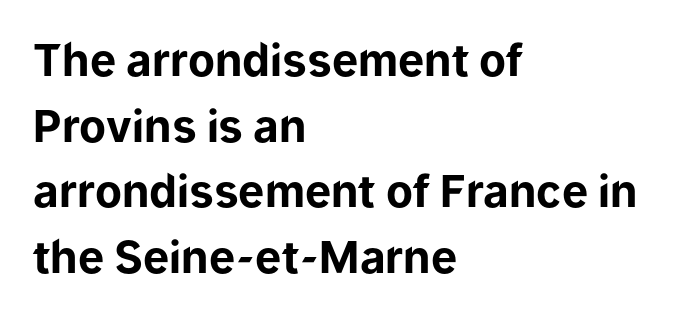
Typesetter's note: full bold, strokes at maximum text heaviness. One glance says typical: line gaps are just what's usual. The baseline area is clear. Font category for this specimen: sans-serif. Standard letterfit; no display-style spreading of the glyphs.
